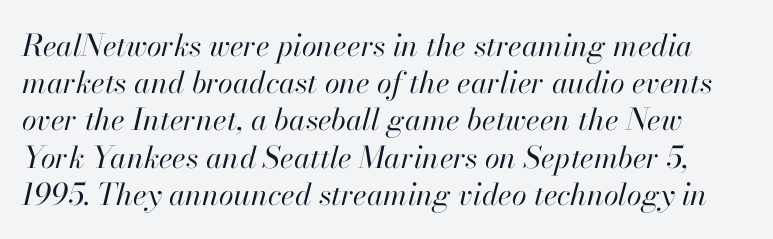
Tracking value appears to be zero — textbook default spacing. Character widths vary here, with narrow letters taking less room than wide ones. Weight: regular or lighter. It's the slanting kind of type.
